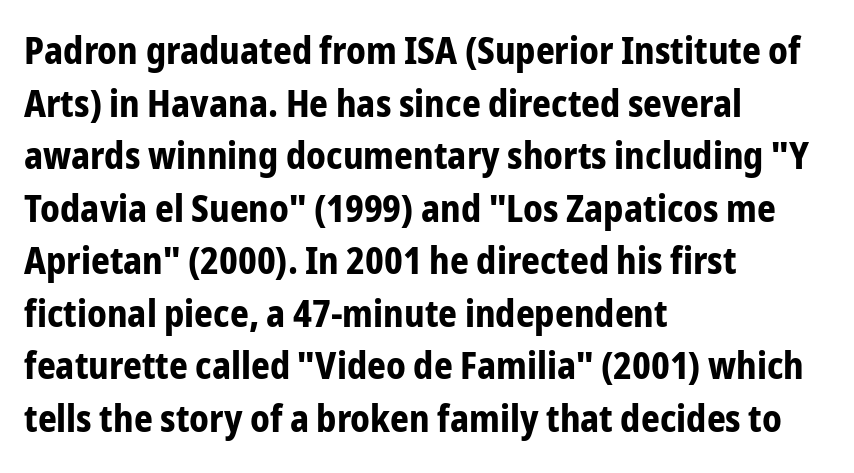
The gaps between neighbouring characters are ordinary and unremarkable. The rendering uses a moderate line-height, typical for paragraphs. Students, this is bold: see how much ink each stroke carries. This sample has the flowing, uneven cadence of proportional lettering. Just letters on the line, the space beneath them empty. These lines were composed using upright roman letters.
